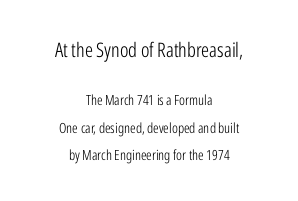
{"italic": "no", "bold": "no", "underline": "no", "align": "center", "line_spacing": "loose", "line_spacing_ratio": 1.96, "letter_spacing": "normal", "letter_spacing_em": 0.0, "larger_block": "first", "size_ratio": 1.43, "glyph_px": 20}
